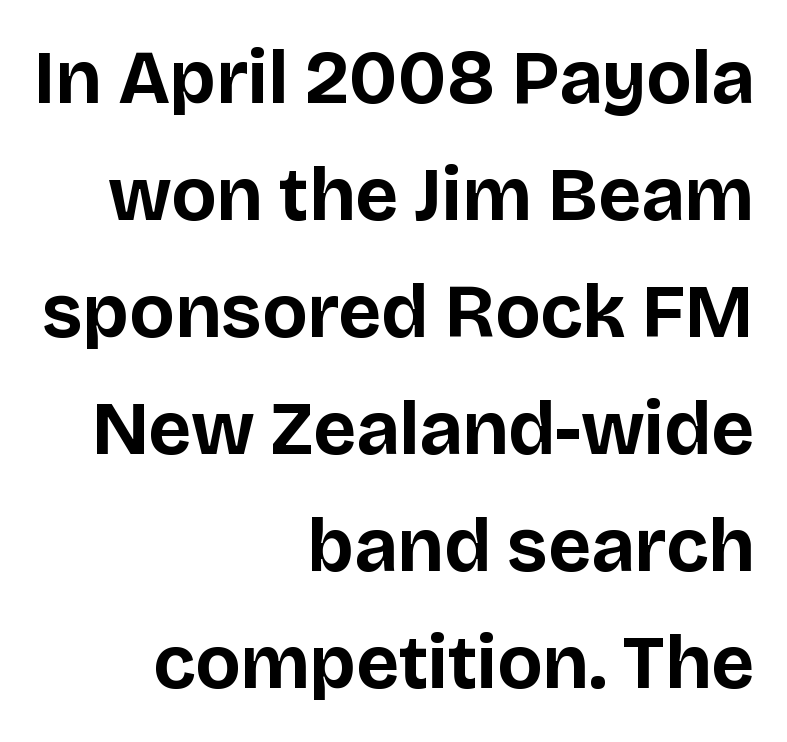
{"serif": "no", "italic": "no", "bold": "yes", "weight": "bold", "width": "normal", "stroke_contrast": "low", "x_height": "large", "monospaced": "no", "underline": "no", "align": "right", "line_spacing": "normal", "line_spacing_ratio": 1.56, "letter_spacing": "normal", "letter_spacing_em": 0.0, "glyph_px": 75}
